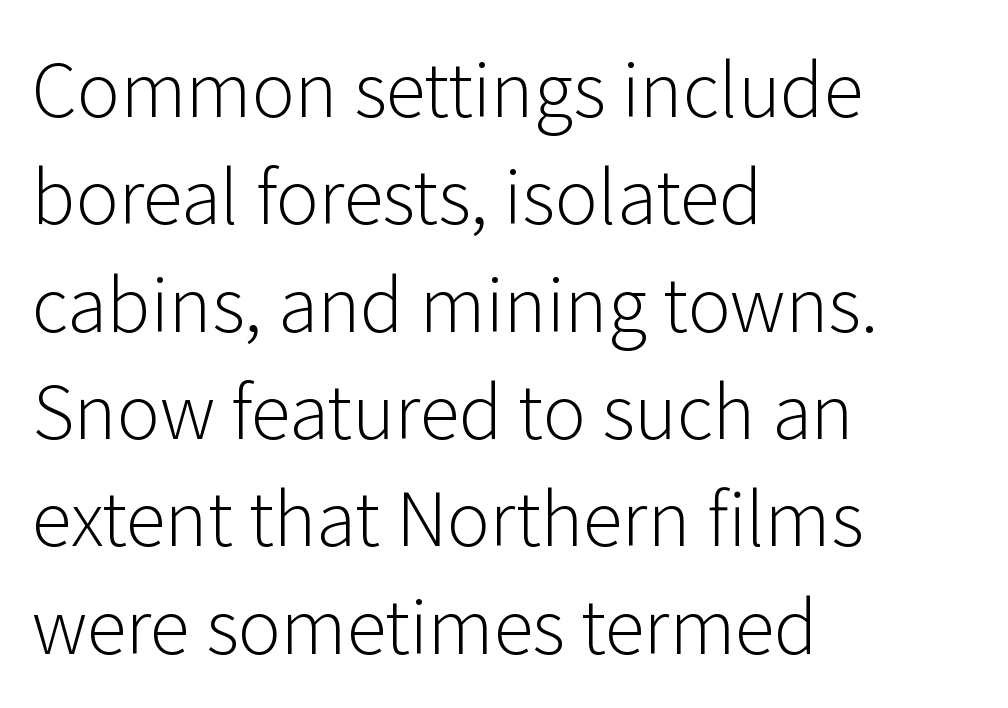
The image shows 73 px light sans-serif type, upright; set left-aligned, normal line spacing (1.47x), normal letter spacing, not underlined; low stroke contrast and a medium x-height.
